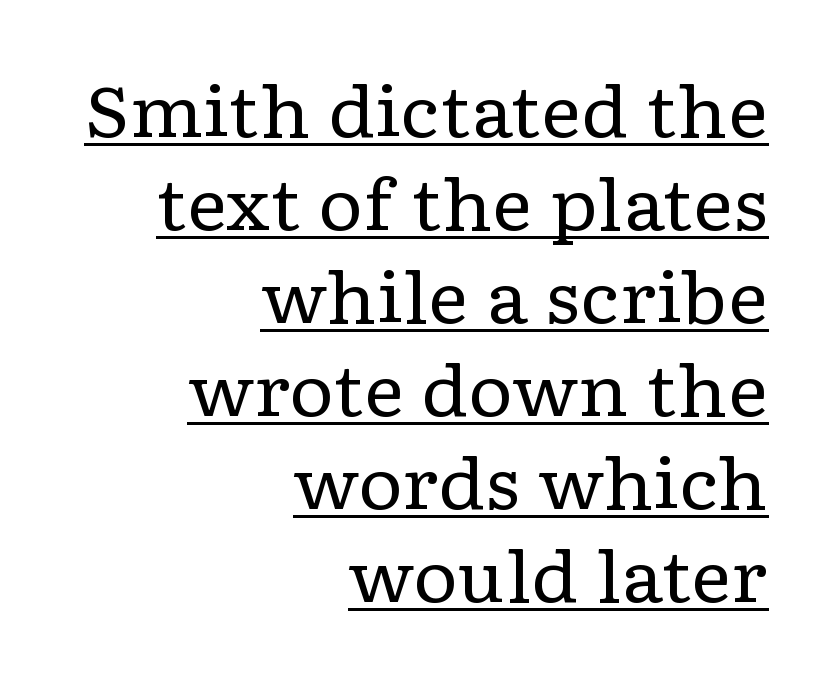
Q: Is the text bold? A: No.
Q: Is the text italic (slanted)? A: No, it is upright.
Q: Is the typeface a serif or a sans-serif typeface? A: Serif.
Q: Is the text underlined? A: Yes.
Q: How is the paragraph aligned? A: Right-aligned.
Q: Is the spacing between letters normal or unusually wide? A: Normal.
Q: Is the spacing between lines tight, normal or loose? A: Normal.
Q: Width (condensed, normal, or wide)? A: Wide.
Q: Stroke contrast? A: Low.
Q: x-height? A: Medium.
Q: Monospaced? A: No.
